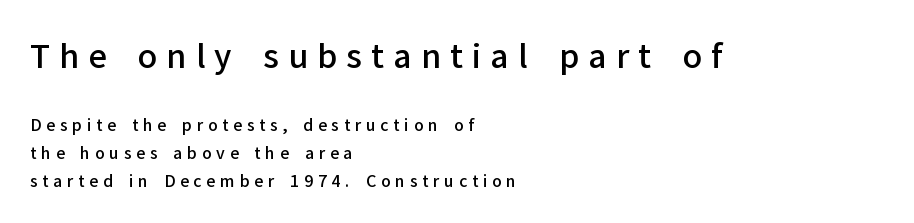
{"serif": "no", "italic": "no", "bold": "semi", "weight": "semibold", "width": "normal", "stroke_contrast": "low", "x_height": "medium", "monospaced": "no", "underline": "no", "align": "left", "line_spacing_ratio": 1.75, "letter_spacing": "wide", "letter_spacing_em": 0.29, "larger_block": "first", "size_ratio": 2.0, "glyph_px": 32}
